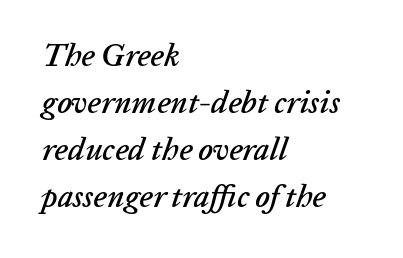
This is oblique type, the kind used for emphasis or titles. The passage shown is typed in a proportional face where columns would drift. All the whitespace from short lines collects on the right. Regarding leading, the lines here are spaced in the standard way. A typesetter would call this zero additional tracking. The strip under each line holds only bare page.
